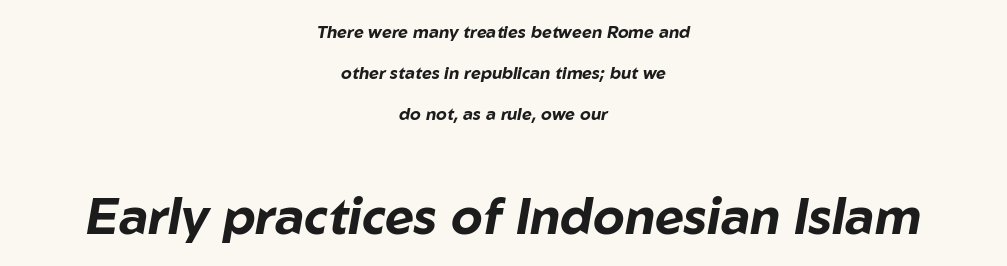
{"italic": "yes", "lean": "right", "slant_degrees": 10, "bold": "yes", "weight": "bold", "width": "normal", "stroke_contrast": "low", "x_height": "medium", "monospaced": "no", "underline": "no", "align": "center", "line_spacing": "loose", "line_spacing_ratio": 2.41, "letter_spacing": "normal", "letter_spacing_em": 0.0, "larger_block": "second", "size_ratio": 2.94, "glyph_px": 50}
